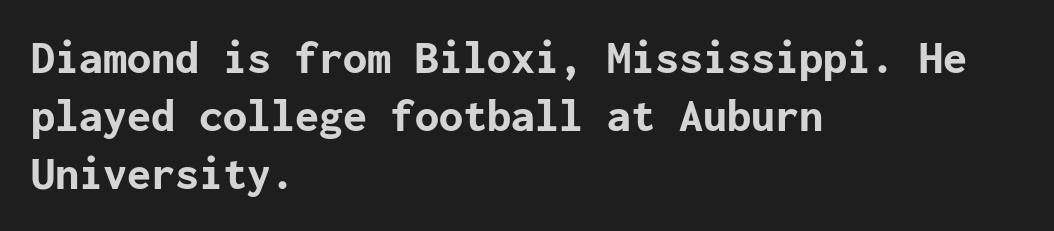
Horizontally, the lines are justified to the leading edge only. The type family on display is of the sans-serif kind. Descender tails drop into unmarked territory. The tracking reads as untouched default to a designer's eye. Heavy-handed strokes throughout: this text is bold.
